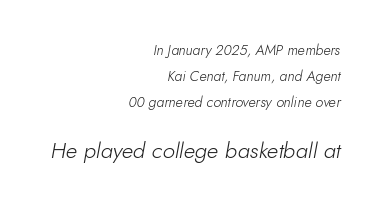
The image shows 22 px text type, italic (leaning right); set right-aligned, line spacing 1.84x, normal letter spacing, not underlined; the second (bottom) block is 1.57x larger.
